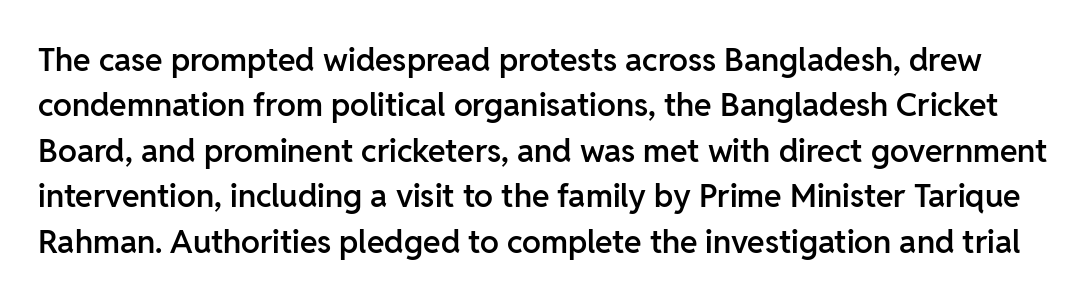
{"serif": "no", "italic": "no", "bold": "semi", "weight": "semibold", "width": "normal", "stroke_contrast": "low", "x_height": "medium", "monospaced": "no", "underline": "no", "line_spacing": "normal", "line_spacing_ratio": 1.42, "letter_spacing": "normal", "letter_spacing_em": 0.0, "glyph_px": 32}
